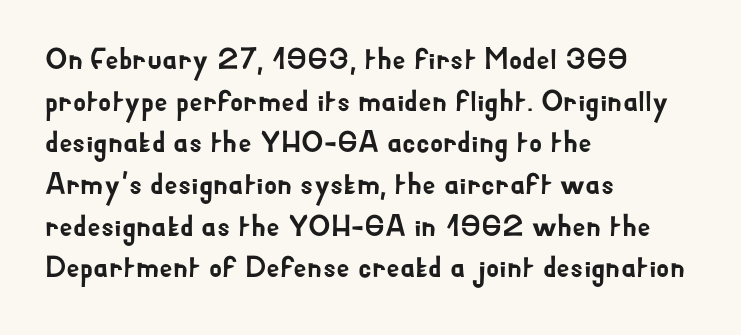
The image shows 30 px sans-serif type, upright; set left-aligned, normal line spacing (1.39x), normal letter spacing, not underlined; low stroke contrast and a small x-height.
